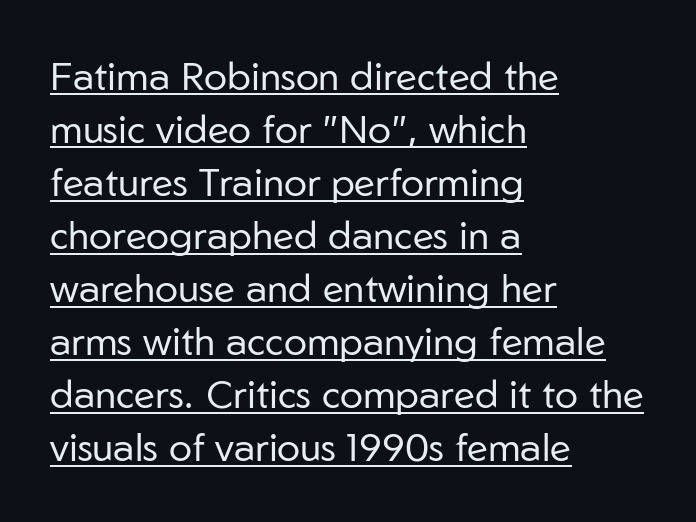
{"serif": "no", "italic": "no", "bold": "no", "weight": "regular", "width": "normal", "stroke_contrast": "low", "x_height": "medium", "monospaced": "no", "underline": "yes", "align": "left", "line_spacing": "normal", "line_spacing_ratio": 1.36, "letter_spacing": "normal", "letter_spacing_em": 0.0, "glyph_px": 39}
